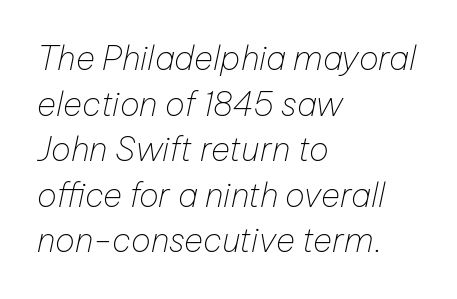
The font sits on the lighter half of the weight spectrum, regular included. This is oblique type, the kind used for emphasis or titles. This rendering uses left alignment, leaving the right contour irregular. Only glyphs here, with clear space below each row. The rendering uses natural spacing where letterforms have individual widths. The rendering uses a moderate line-height, typical for paragraphs.
